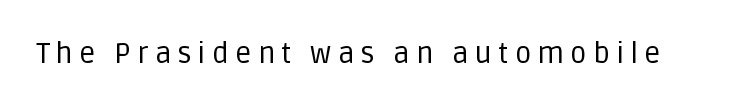
{"serif": "no", "italic": "no", "bold": "no", "weight": "regular", "width": "normal", "stroke_contrast": "low", "x_height": "large", "monospaced": "no", "underline": "no", "letter_spacing": "wide", "letter_spacing_em": 0.21, "glyph_px": 29}
